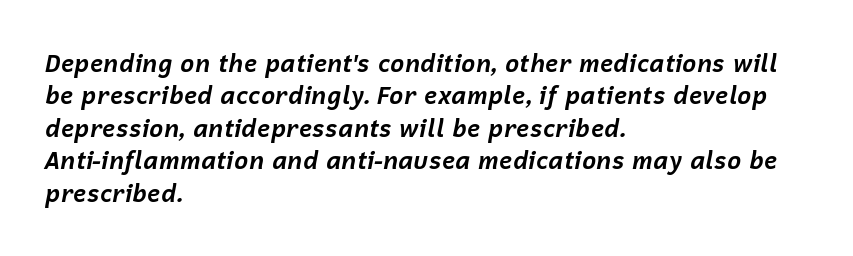
Q: Is the text bold? A: Yes.
Q: Is the text italic (slanted)? A: Yes, it leans right by about 12 degrees.
Q: Is the text underlined? A: No.
Q: How is the paragraph aligned? A: Left-aligned.
Q: Is the spacing between letters normal or unusually wide? A: Normal.
Q: Is the spacing between lines tight, normal or loose? A: Normal.
